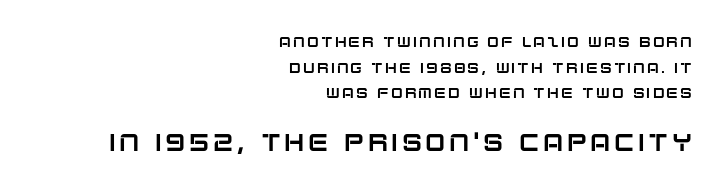
The rendering enlarges the type as you move from the upper chunk to the lower. The letters stand straight up with perfectly vertical stems. Each line ends at the same right margin while the left side varies. A bare baseline throughout the passage.
